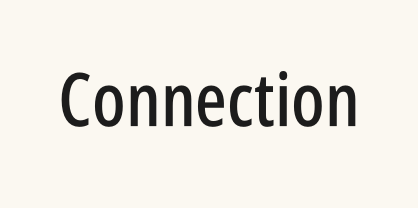
A sans-serif font was chosen for this passage. Unmarked baselines from the first word to the last. These lines are rendered in a variable-pitch font. If you drew a line through each stem, it would be perfectly vertical.
